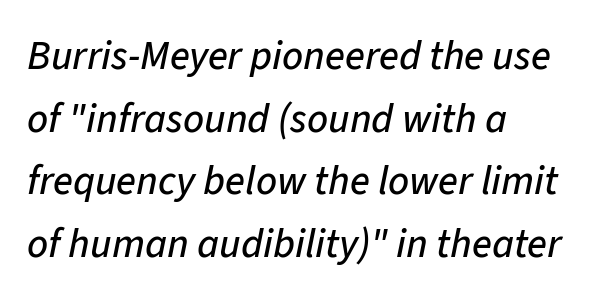
{"italic": "yes", "lean": "right", "slant_degrees": 11, "width": "normal", "stroke_contrast": "low", "x_height": "medium", "monospaced": "no", "underline": "no", "align": "left", "line_spacing": "normal", "line_spacing_ratio": 1.53, "letter_spacing": "normal", "letter_spacing_em": 0.0, "glyph_px": 41}
